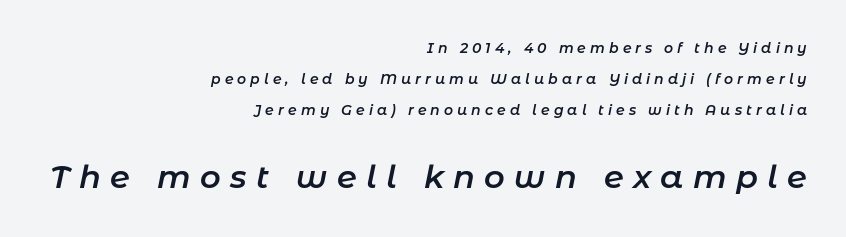
Q: Is the text bold? A: Semi-bold.
Q: Is the text italic (slanted)? A: Yes, it leans right by about 11 degrees.
Q: Is the text underlined? A: No.
Q: How is the paragraph aligned? A: Right-aligned.
Q: Is the spacing between letters normal or unusually wide? A: Unusually wide.
Q: Is the spacing between lines tight, normal or loose? A: Loose.
Q: Which block of text is set in a larger size, the first (top) or the second (bottom)? A: The second (bottom) one.
Q: Width (condensed, normal, or wide)? A: Normal.
Q: Stroke contrast? A: Low.
Q: x-height? A: Medium.
Q: Monospaced? A: No.
